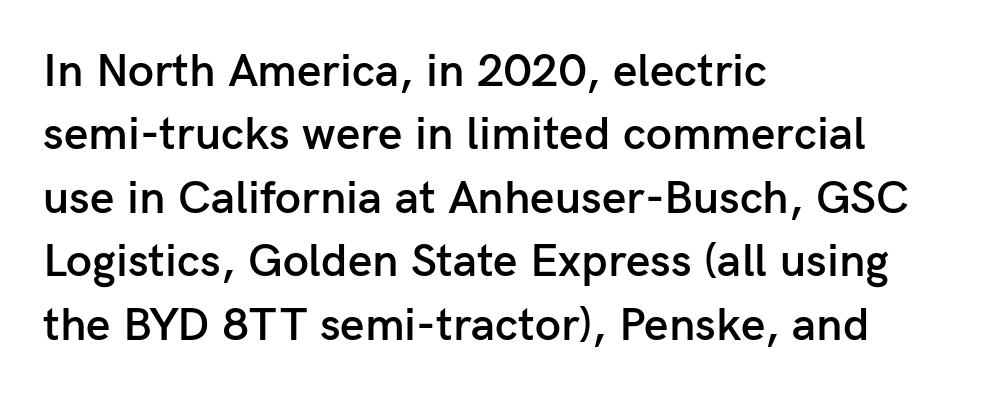
The letters carry no serifs — their stems end cleanly without finishing strokes. A roman cut, with each character standing at attention. Moderately thickened strokes mark this as semibold type. The paragraph shown leans on its left margin. The zone under the glyphs is completely vacant. Here the designer chose a conventional face with non-uniform glyph widths.
